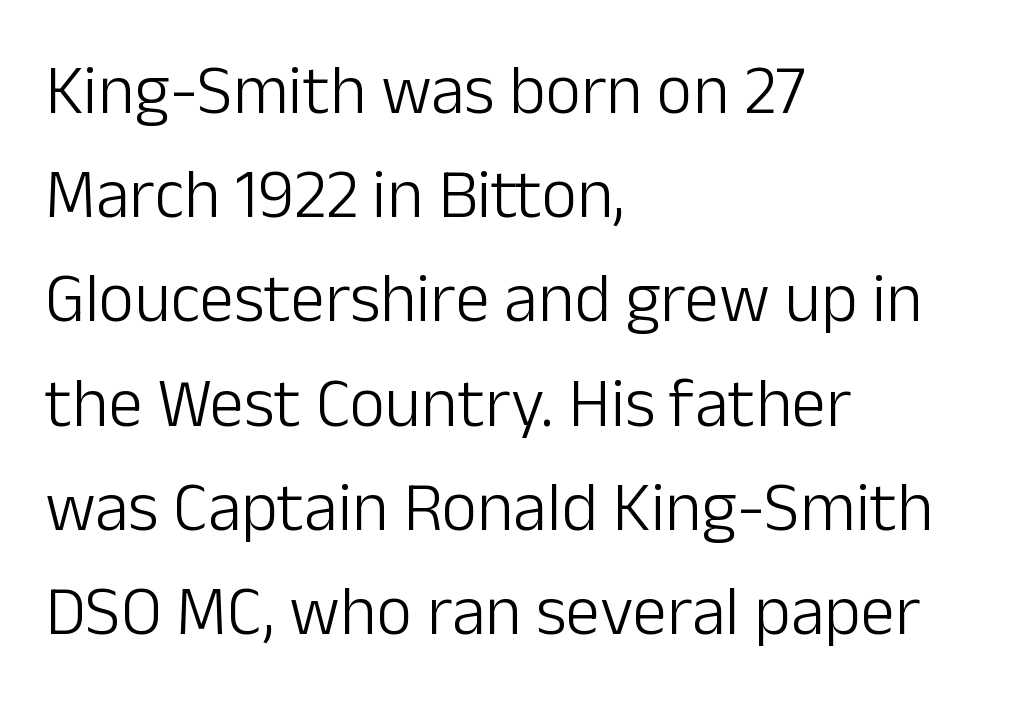
In terms of letterform style, serifs are entirely absent. Character widths vary here, with narrow letters taking less room than wide ones. These glyphs show unthickened strokes, regular width or finer. Observe the ordinary spacing: letters are neighbours, not strangers.
